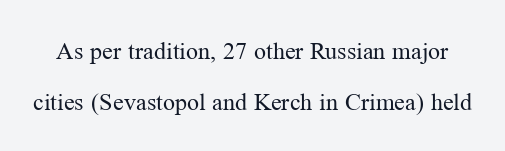
The image shows 24 px text type, upright; set loose line spacing (2.12x), normal letter spacing, not underlined.
